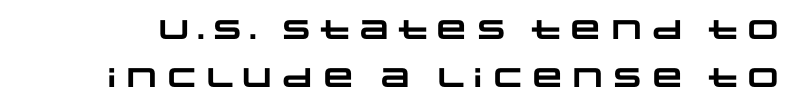
The image shows 27 px bold type; set line spacing 1.78x, normal letter spacing, not underlined.
